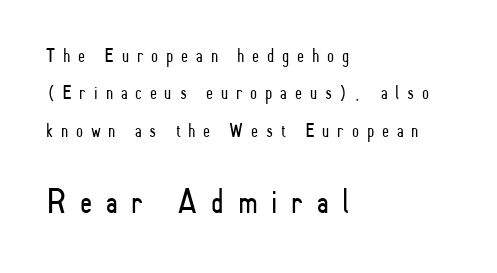
Visually, the bottom section dominates because its glyphs are scaled up. The letters advance in unequal steps, a hallmark of proportional type. Check the space under the baseline: it is left empty. These lines stack with their left ends in a neat column. This sample uses expanded letter spacing, leaving extra air between glyphs.
